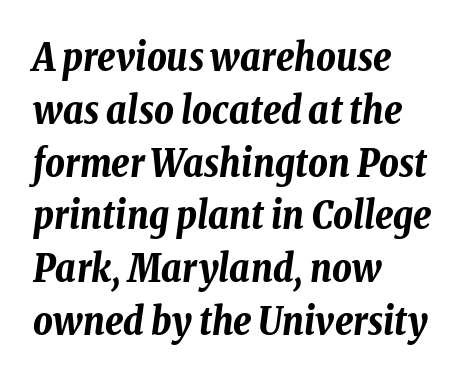
Q: Is the text bold? A: Yes.
Q: Is the text italic (slanted)? A: Yes, it leans right by about 8 degrees.
Q: Is the text underlined? A: No.
Q: How is the paragraph aligned? A: Left-aligned.
Q: Is the spacing between letters normal or unusually wide? A: Normal.
Q: Is the spacing between lines tight, normal or loose? A: Normal.
Q: Width (condensed, normal, or wide)? A: Condensed.
Q: Stroke contrast? A: Low.
Q: x-height? A: Medium.
Q: Monospaced? A: No.
